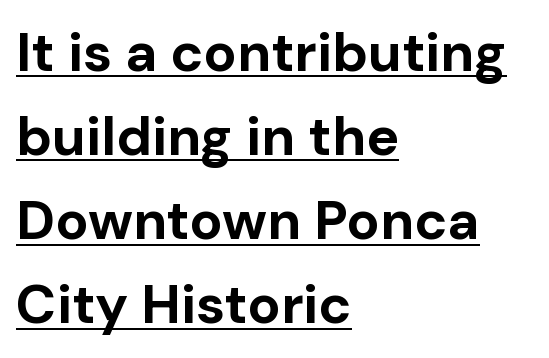
This sample is left-justified, so line endings fall wherever the words run out. Characters remain perfectly vertical along every line. The letters are bold, with thick, heavy strokes. Each letter keeps its own natural width here, so spacing adapts to shape. Normally led — the rows are evenly, conventionally spaced. Characters follow at the spacing the type designer built in.
